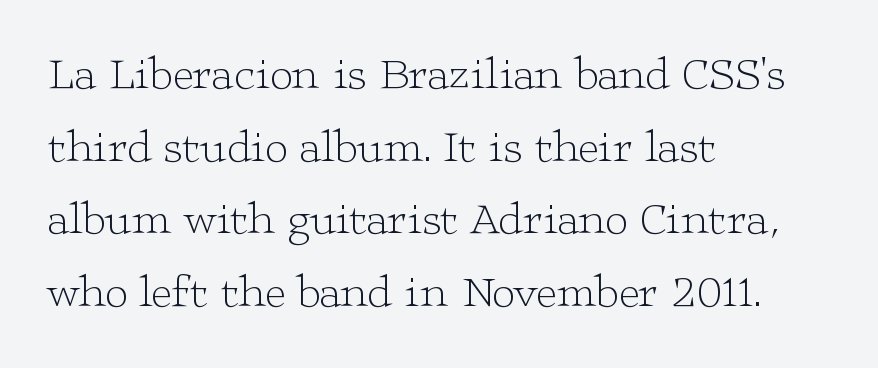
No heavy texture on the line: the type isn't bold. The font family rendered here belongs to the serif group. Is there any slant? The stems are plumb. In terms of leading, this rendering sits right in the middle. Type without underlining. Observe the ordinary spacing: letters are neighbours, not strangers.
